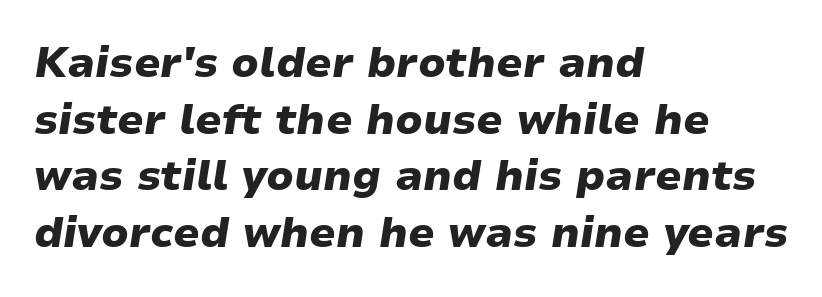
Check the space under the baseline: it is left empty. Teacher's note: observe the even left margin — that is flush-left alignment. Notice how the stems are inclined rather than vertical — that's the hallmark of italics. Spacing verdict: proportional, widths tailored to each character. Leading matches the norm, producing a regular column. Does the weight exceed regular? Yes, all the way to bold.
